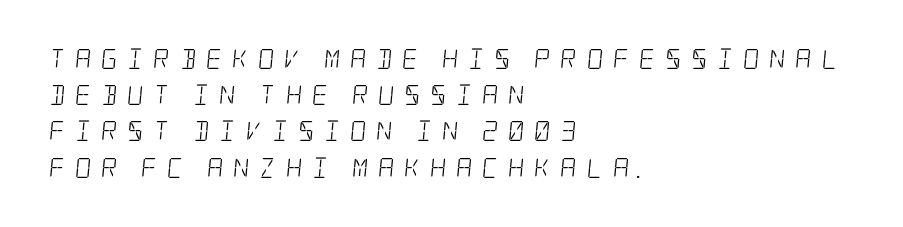
Q: Is the text bold? A: No.
Q: Is the text underlined? A: No.
Q: How is the paragraph aligned? A: Left-aligned.
Q: Is the spacing between letters normal or unusually wide? A: Unusually wide.
